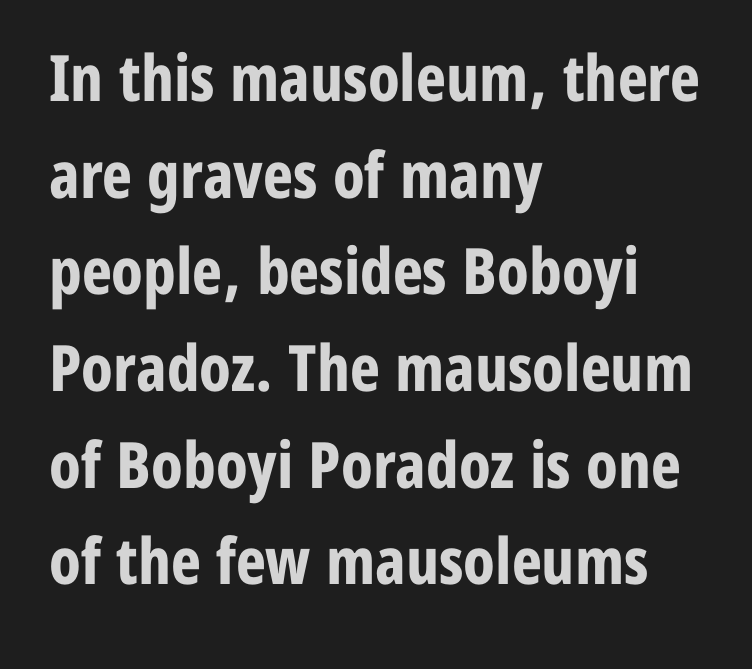
The image shows 64 px bold, condensed sans-serif type, upright; set left-aligned, normal line spacing (1.51x), normal letter spacing, not underlined; low stroke contrast and a medium x-height.
